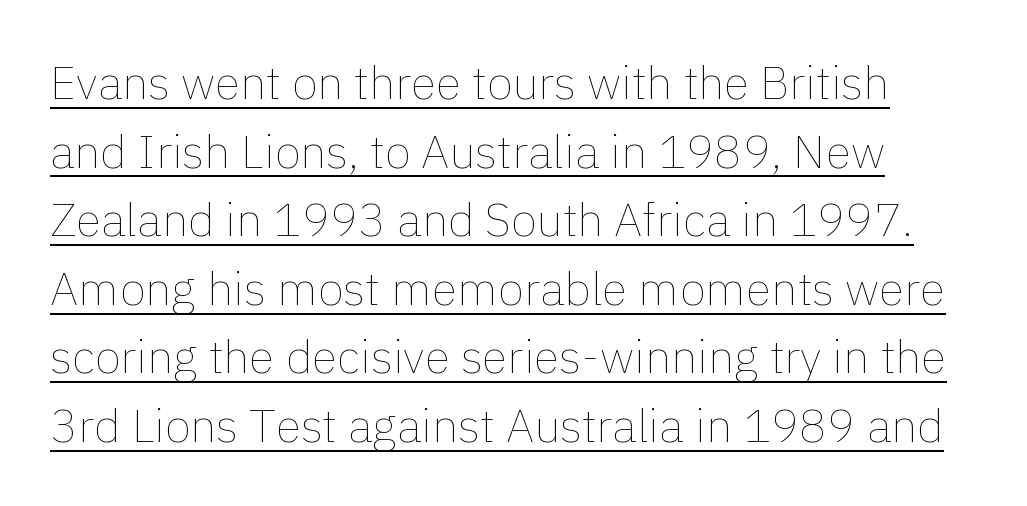
The image shows 47 px thin type, upright; set normal line spacing (1.46x), normal letter spacing, underlined; a medium x-height.
